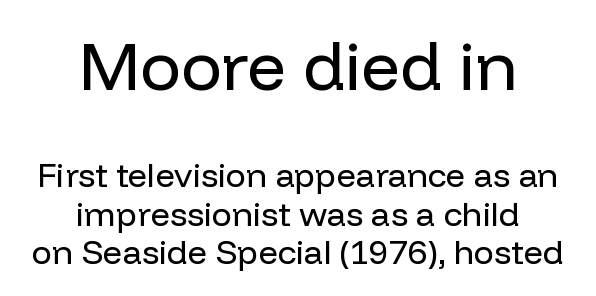
The image shows 68 px regular-weight sans-serif type, upright; set centered, tight line spacing (1.13x), normal letter spacing, not underlined; the first (top) block is 2.0x larger; low stroke contrast and a medium x-height.
